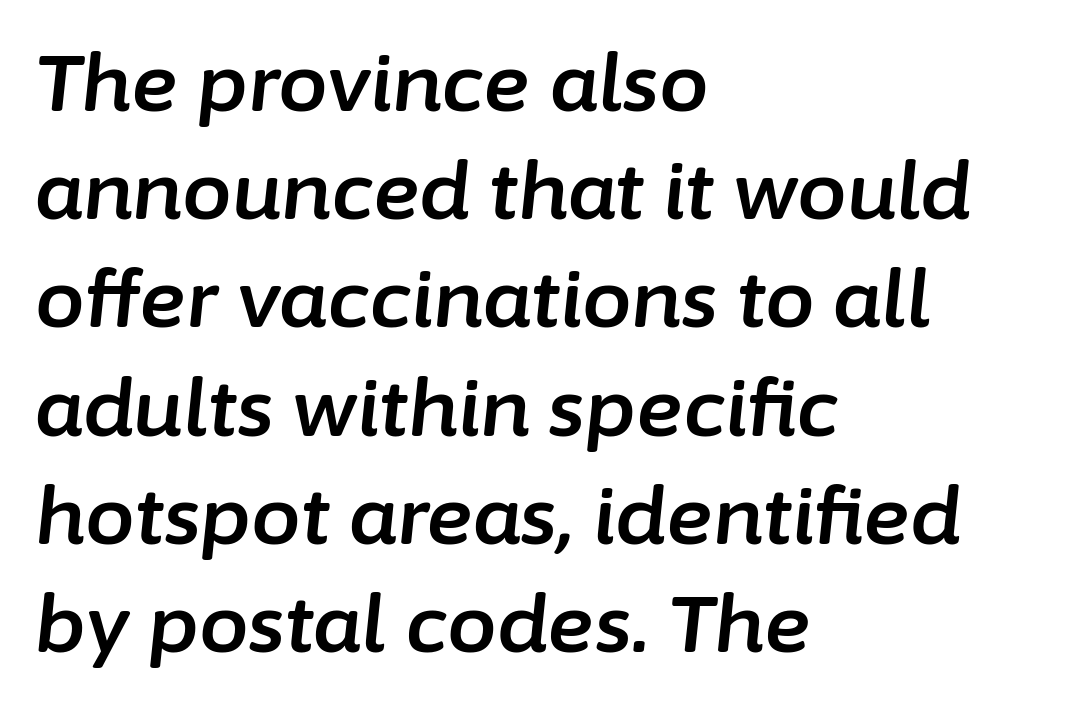
The image shows 79 px text type, italic (leaning right); set left-aligned, normal line spacing (1.37x), normal letter spacing, not underlined; low stroke contrast and a medium x-height.
